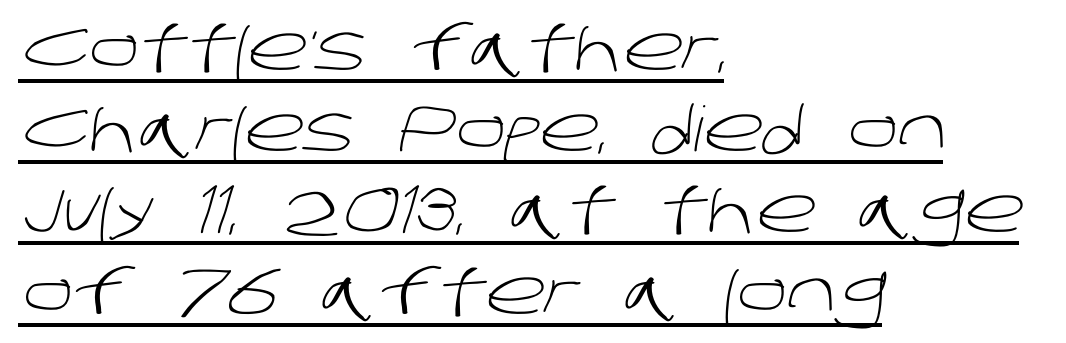
The image shows 62 px light sans-serif type; set left-aligned, normal line spacing (1.31x), normal letter spacing, underlined; low stroke contrast and a large x-height.
